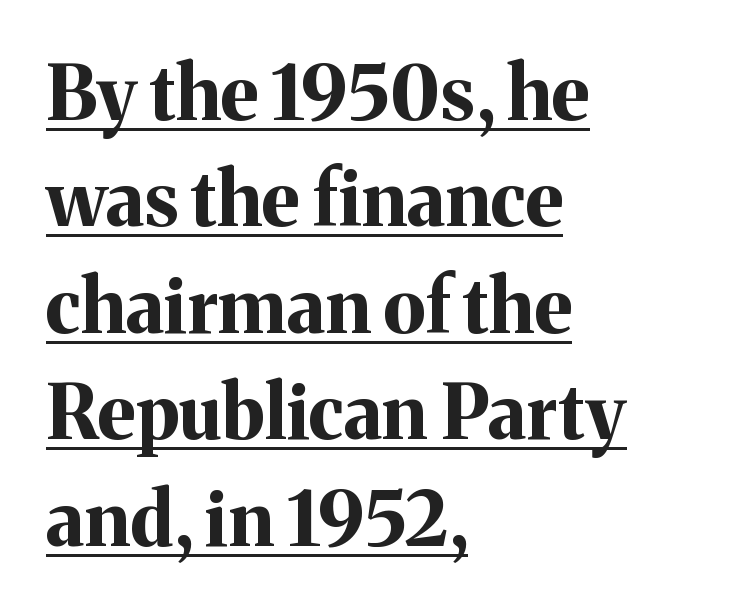
Q: Is the text bold? A: Yes.
Q: Is the text italic (slanted)? A: No, it is upright.
Q: Is the typeface a serif or a sans-serif typeface? A: Serif.
Q: Is the text underlined? A: Yes.
Q: How is the paragraph aligned? A: Left-aligned.
Q: Is the spacing between letters normal or unusually wide? A: Normal.
Q: Is the spacing between lines tight, normal or loose? A: Normal.
Q: Width (condensed, normal, or wide)? A: Normal.
Q: Stroke contrast? A: Medium.
Q: x-height? A: Medium.
Q: Monospaced? A: No.
